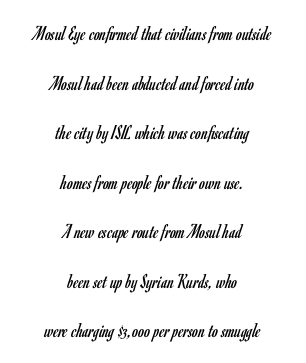
{"bold": "no", "underline": "no", "align": "center", "line_spacing": "loose", "line_spacing_ratio": 2.36, "letter_spacing": "normal", "letter_spacing_em": 0.0, "glyph_px": 21}
